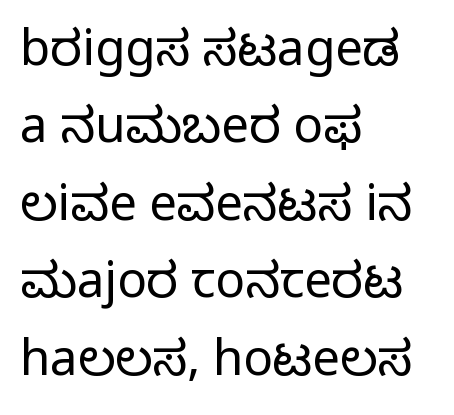
The image shows 49 px regular-weight sans-serif type, upright; set left-aligned, normal line spacing (1.58x), normal letter spacing, not underlined; low stroke contrast and a medium x-height.
